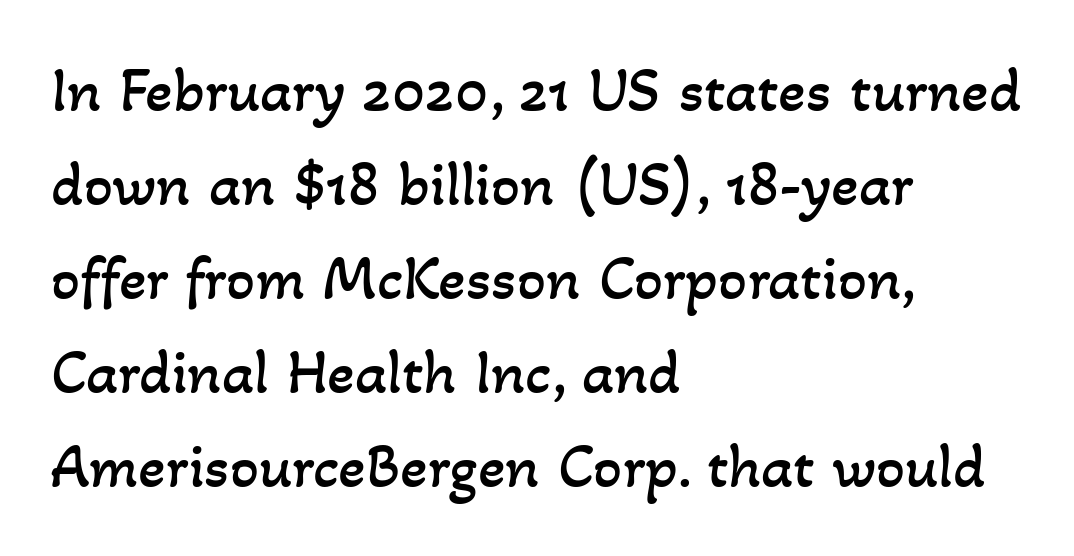
Q: Is the text bold? A: No.
Q: Is the text underlined? A: No.
Q: How is the paragraph aligned? A: Left-aligned.
Q: Is the spacing between letters normal or unusually wide? A: Normal.
Q: Is the spacing between lines tight, normal or loose? A: Normal.
Q: Width (condensed, normal, or wide)? A: Normal.
Q: Stroke contrast? A: Low.
Q: x-height? A: Small.
Q: Monospaced? A: No.
